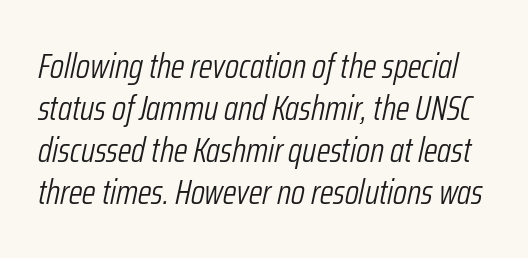
Q: Is the text bold? A: No.
Q: Is the text italic (slanted)? A: Yes, it leans right by about 12 degrees.
Q: Is the text underlined? A: No.
Q: Is the spacing between letters normal or unusually wide? A: Normal.
Q: Width (condensed, normal, or wide)? A: Condensed.
Q: Stroke contrast? A: Low.
Q: x-height? A: Medium.
Q: Monospaced? A: No.
